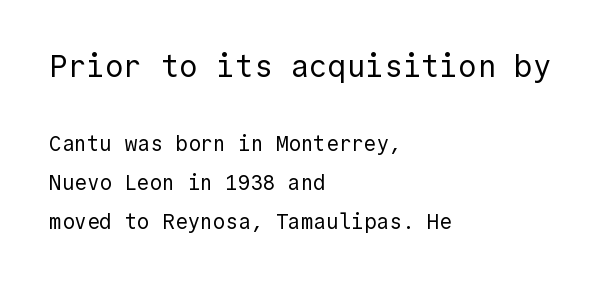
The image shows 31 px regular-weight sans-serif type, upright, monospaced; set left-aligned, line spacing 1.87x, normal letter spacing, not underlined; the first (top) block is 1.48x larger; a medium x-height.
